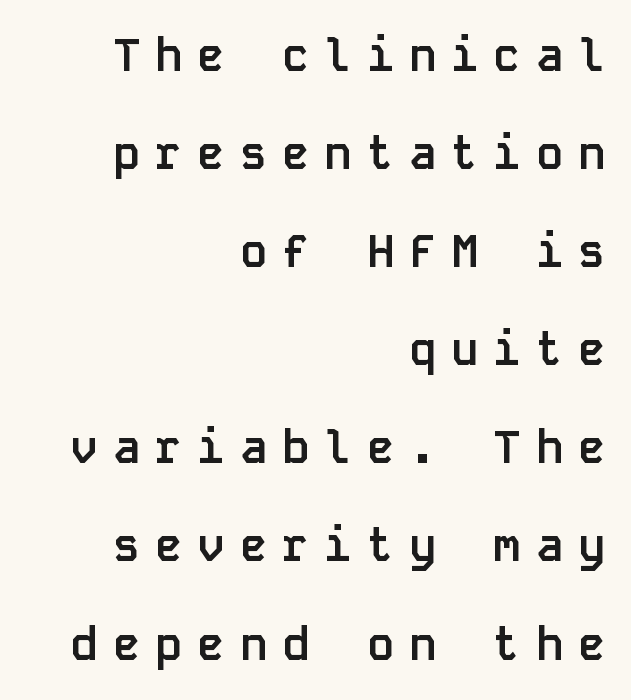
{"serif": "no", "italic": "no", "bold": "yes", "weight": "semibold", "width": "normal", "stroke_contrast": "low", "x_height": "large", "monospaced": "yes", "underline": "no", "align": "right", "line_spacing": "loose", "line_spacing_ratio": 2.18, "letter_spacing": "wide", "letter_spacing_em": 0.34, "glyph_px": 45}
